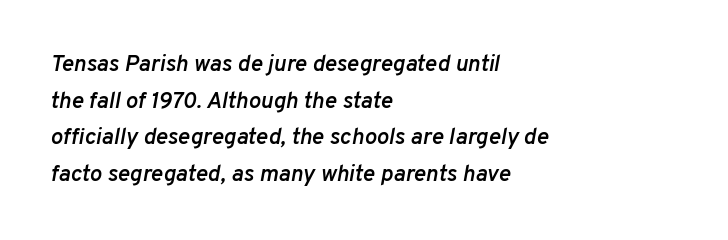
The type is set solid horizontally, with unmodified tracking. Compared with a centered layout, this one pins lines to the left instead. The vertical gap from one line to the next is medium. This is the in-between weight designers call semibold or demi. Only glyphs here, with clear space below each row.
